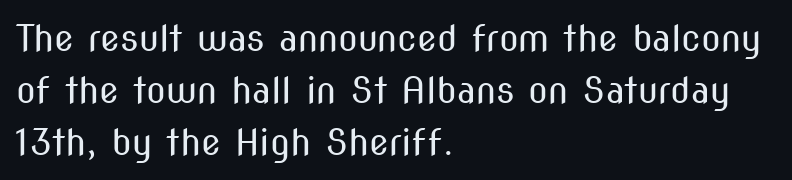
The image shows 36 px regular-weight, condensed sans-serif type, upright; set left-aligned, normal line spacing (1.44x), normal letter spacing, not underlined; medium stroke contrast and a medium x-height.
